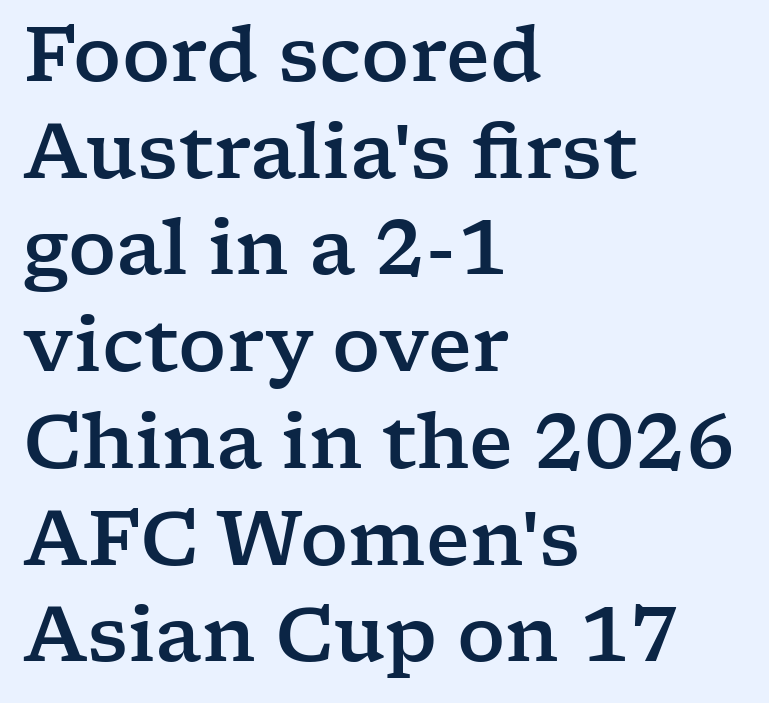
When letters stand straight like this, we call the style roman or upright. Unmarked baselines from the first word to the last. Line spacing here is normal. Here the designer chose a conventional face with non-uniform glyph widths.
